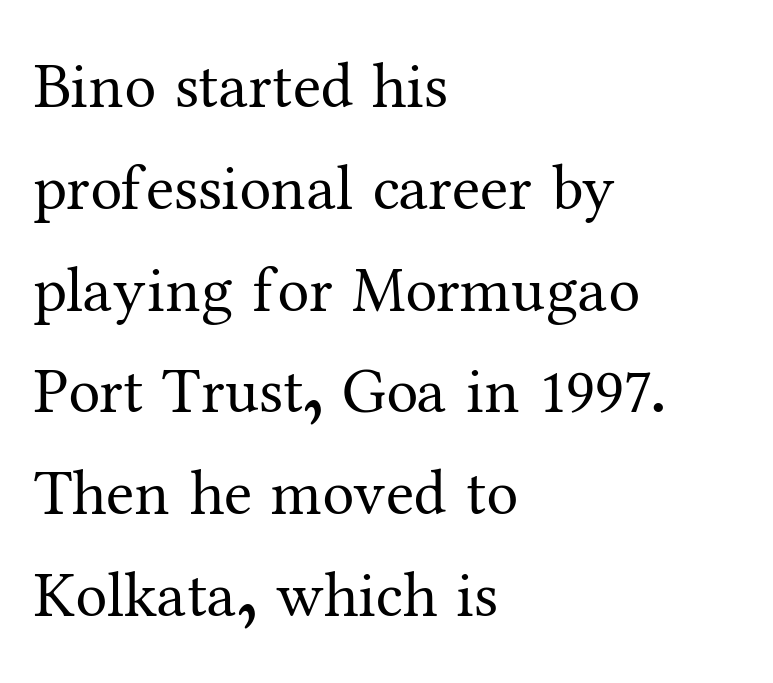
Underline: absent. Every stem runs plumb, perpendicular to the baseline. Each line starts at the same left margin while the right side varies. Words appear dense and cohesive because spacing is normal.
